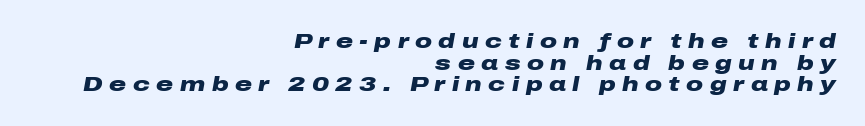
The image shows 21 px bold type, italic (leaning right); set right-aligned, tight line spacing (1.03x), unusually wide letter spacing (+0.31 em), not underlined.
